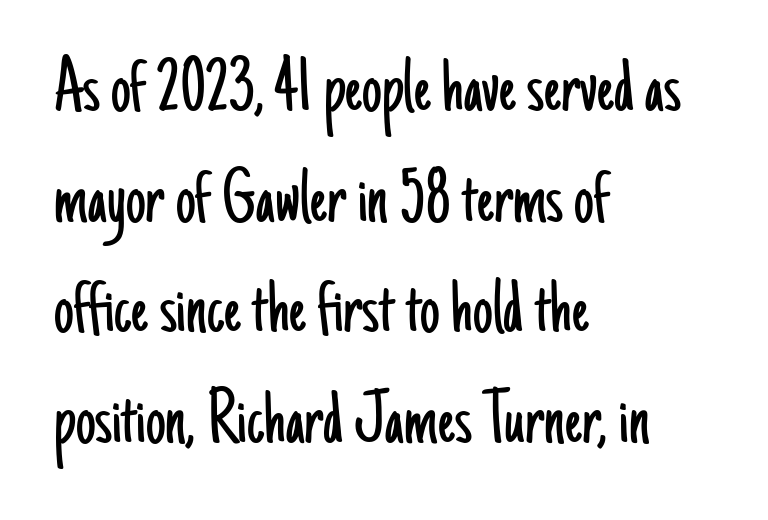
The image shows 79 px light, condensed sans-serif type, upright; set left-aligned, normal line spacing (1.4x), normal letter spacing, not underlined; low stroke contrast and a small x-height.
